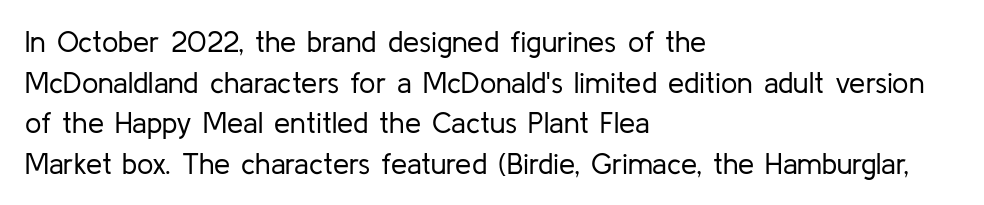
The image shows 29 px regular-weight sans-serif type, upright; set left-aligned, normal line spacing (1.4x), normal letter spacing, not underlined; low stroke contrast and a medium x-height.
